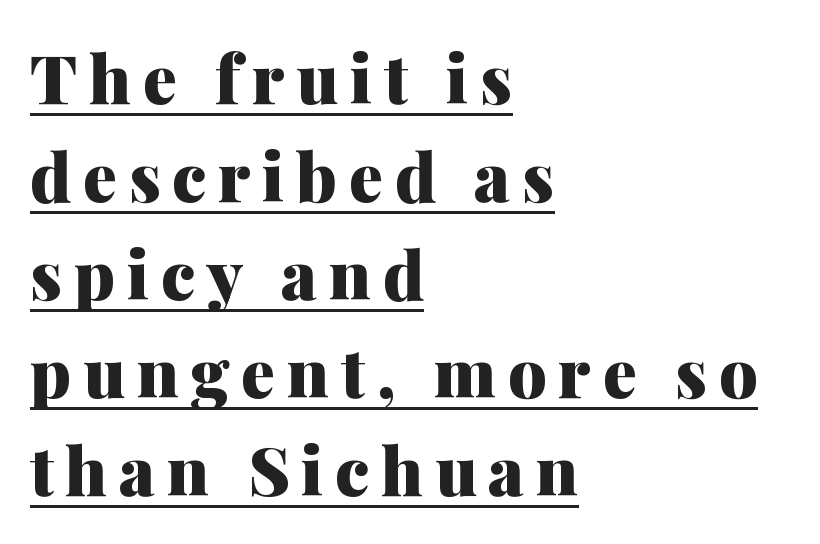
The image shows 68 px heavy serif type, upright; set left-aligned, normal line spacing (1.44x), underlined; medium stroke contrast and a medium x-height.
